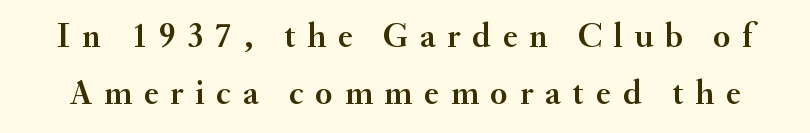
Q: Is the text italic (slanted)? A: No, it is upright.
Q: Is the typeface a serif or a sans-serif typeface? A: Serif.
Q: Is the text underlined? A: No.
Q: Is the spacing between letters normal or unusually wide? A: Unusually wide.
Q: Is the spacing between lines tight, normal or loose? A: Normal.
Q: Width (condensed, normal, or wide)? A: Normal.
Q: Stroke contrast? A: Medium.
Q: x-height? A: Small.
Q: Monospaced? A: No.
